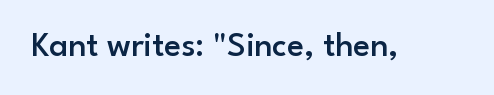
What stands out about the letter spacing? Nothing — it is the standard amount. Words float on clear page, feet unadorned. Ascenders rise straight up at ninety degrees. These lines are rendered in a variable-pitch font. Its strokes are somewhat broadened, the hallmark of semibold type. Is this a sans? Yes — the strokes have no serifs.
